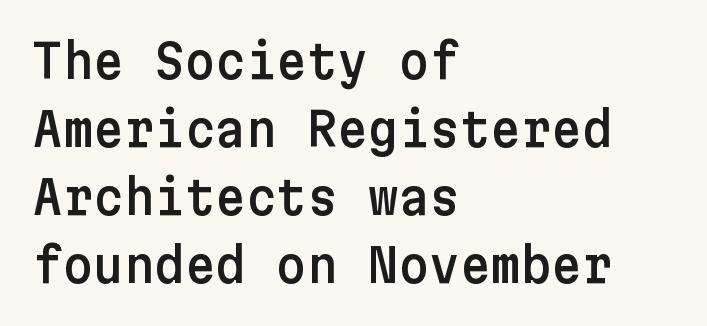
Nothing sits at the stroke ends, so this counts as sans-serif. Vertical spacing — default. Descender tails drop into unmarked territory. Look at the tracking — it's just the regular setting, nothing added. This sample is left-justified, so line endings fall wherever the words run out.
